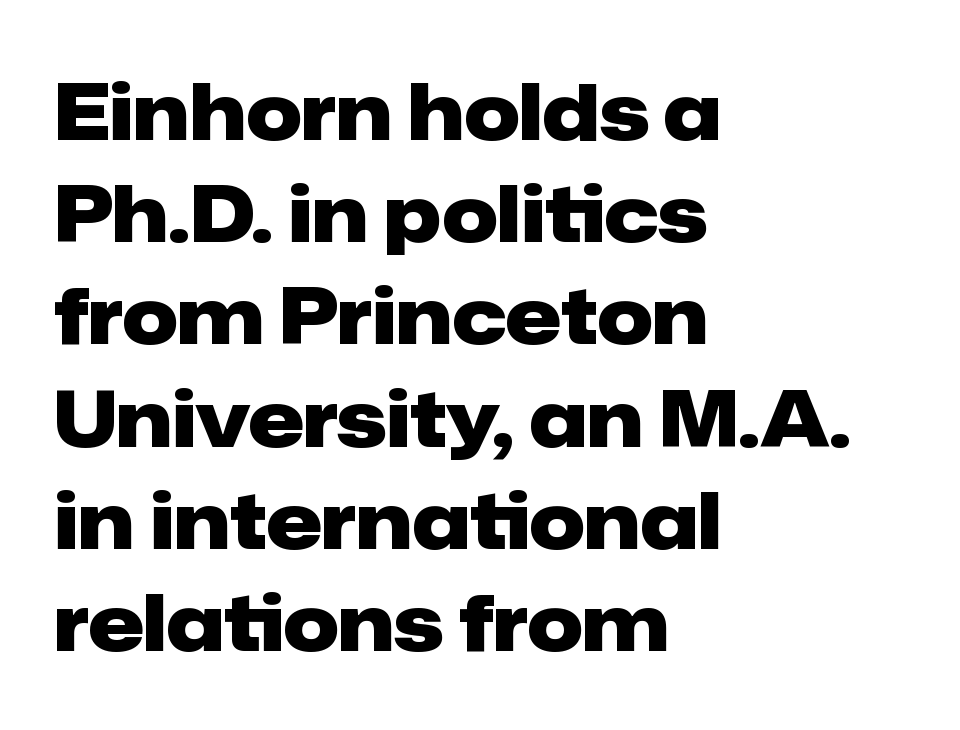
{"serif": "no", "italic": "no", "bold": "yes", "weight": "heavy", "width": "normal", "stroke_contrast": "low", "x_height": "medium", "monospaced": "no", "underline": "no", "align": "left", "line_spacing": "normal", "line_spacing_ratio": 1.31, "letter_spacing": "normal", "letter_spacing_em": 0.0, "glyph_px": 78}
